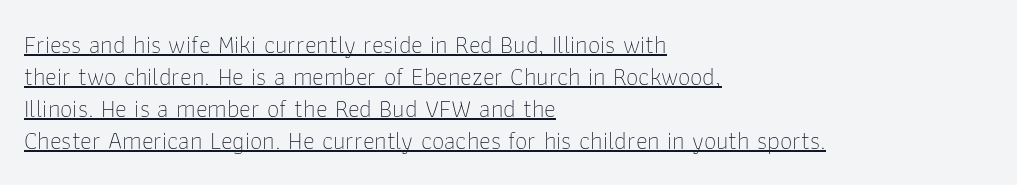
The image shows 25 px text type, upright; set left-aligned, normal line spacing (1.28x), normal letter spacing, underlined.
